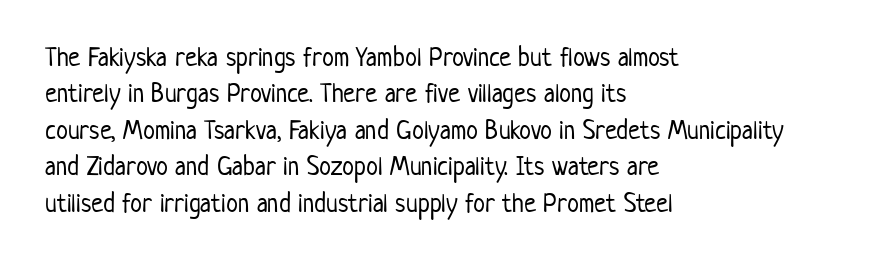
Upright lettering throughout. Reading down the column, the eye jumps a familiar distance to each next line. The typesetting does not lean heavy: it is not bold. Horizontal alignment here is leftward, the default for most running prose. The space directly below the letters is spotless. Glyph-to-glyph distance matches everyday printed text.
